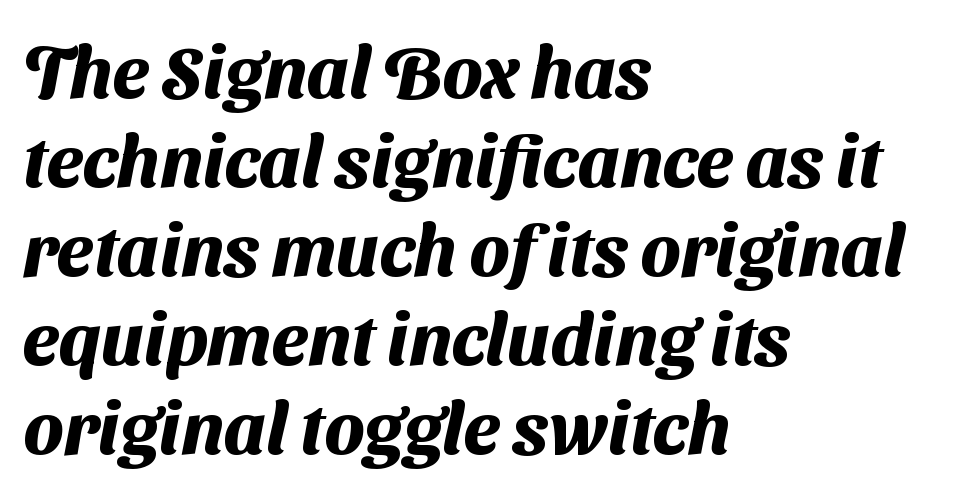
{"serif": "no", "bold": "yes", "weight": "heavy", "width": "normal", "stroke_contrast": "medium", "x_height": "medium", "monospaced": "no", "underline": "no", "align": "left", "line_spacing_ratio": 1.22, "letter_spacing": "normal", "letter_spacing_em": 0.0, "glyph_px": 73}
